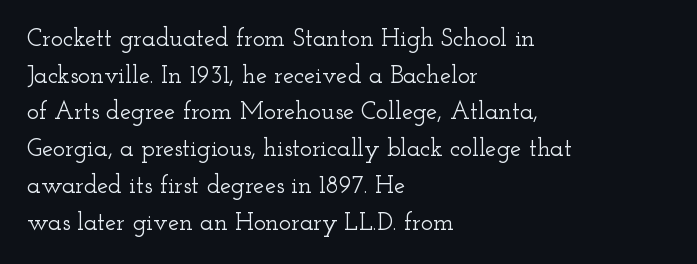
Q: Is the text italic (slanted)? A: No, it is upright.
Q: Is the text underlined? A: No.
Q: How is the paragraph aligned? A: Left-aligned.
Q: Is the spacing between letters normal or unusually wide? A: Normal.
Q: Is the spacing between lines tight, normal or loose? A: Normal.
